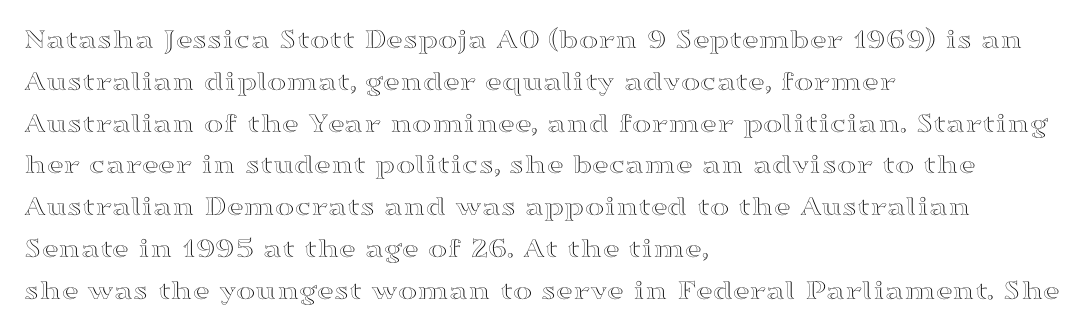
The image shows 29 px wide type, upright; set left-aligned, normal line spacing (1.44x), normal letter spacing, not underlined; a medium x-height.
